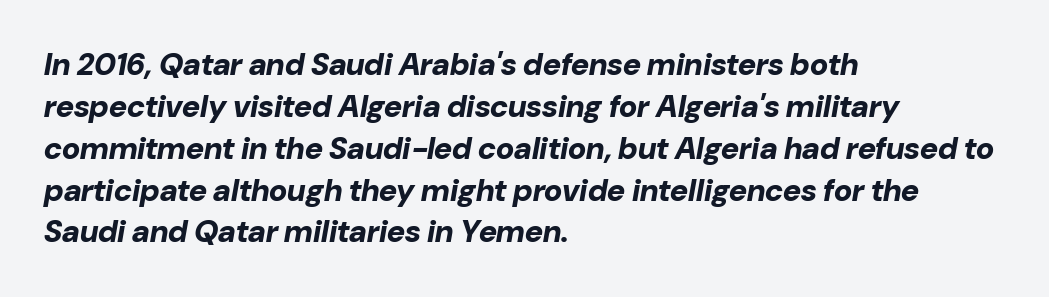
Emphasis by weight is at full strength: bold. Compared with typical body copy, the letter spacing here is the same. Is the block centered? No — it sits flush against the left margin. Varying glyph widths throughout — classic text-font behaviour. The axis of the letterforms is tilted away from vertical. The strip under each line holds only bare page.
